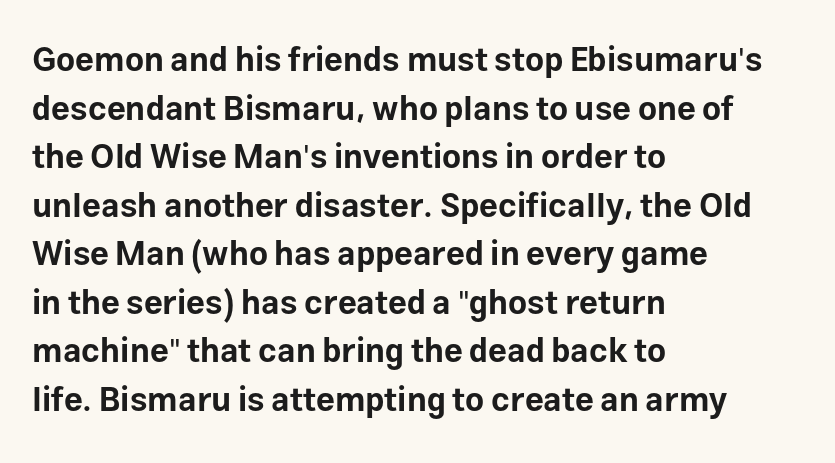
The image shows 33 px bold sans-serif type, upright; set left-aligned, normal line spacing (1.47x), normal letter spacing, not underlined; low stroke contrast and a medium x-height.
